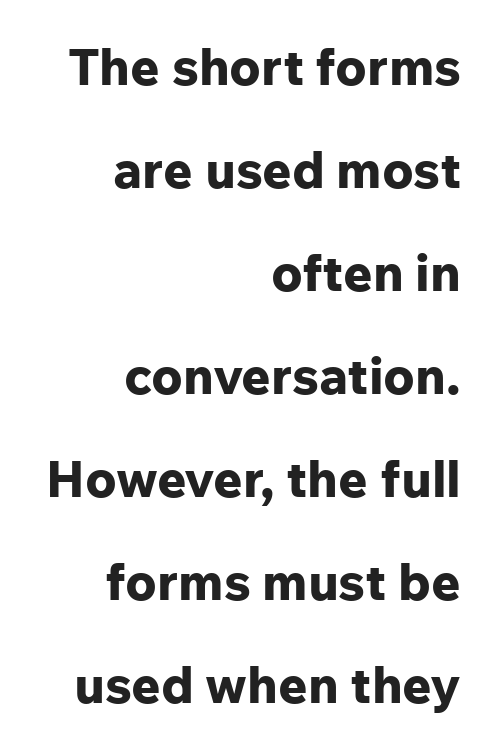
Letterform terminals end flat and unadorned throughout the passage. These lines stand farther apart than default settings would place them. Varying glyph widths throughout — classic text-font behaviour. Every character sits straight up, as roman type does.
